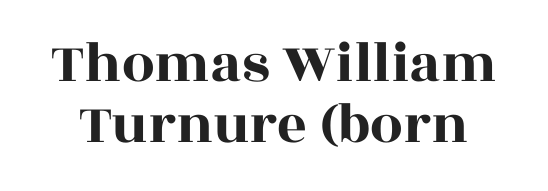
You can tell from the footed stems that serif type was used. A typesetter would call this proportional, since set widths differ per character. The leading is snug, giving the passage a crowded texture. No italicization has been applied; the sample stays upright.
